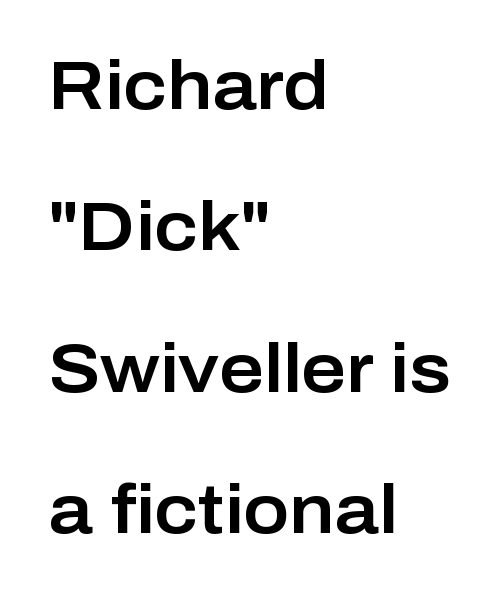
{"serif": "no", "italic": "no", "width": "normal", "stroke_contrast": "low", "x_height": "medium", "monospaced": "no", "underline": "no", "align": "left", "line_spacing": "loose", "line_spacing_ratio": 2.05, "letter_spacing": "normal", "letter_spacing_em": 0.0, "glyph_px": 69}
